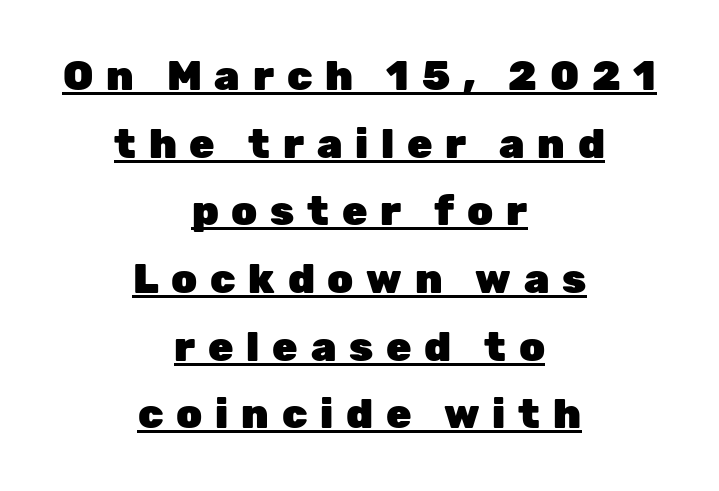
{"serif": "no", "italic": "no", "bold": "yes", "weight": "heavy", "width": "normal", "stroke_contrast": "low", "x_height": "medium", "monospaced": "no", "underline": "yes", "align": "center", "line_spacing": "normal", "line_spacing_ratio": 1.65, "letter_spacing": "wide", "letter_spacing_em": 0.31, "glyph_px": 41}
